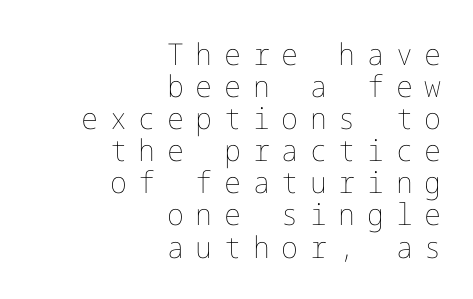
Students, note that the glyphs here are deliberately spaced far apart. Leading: reduced. This rendering uses right alignment, leaving the left contour irregular. Descender tails drop into unmarked territory.
